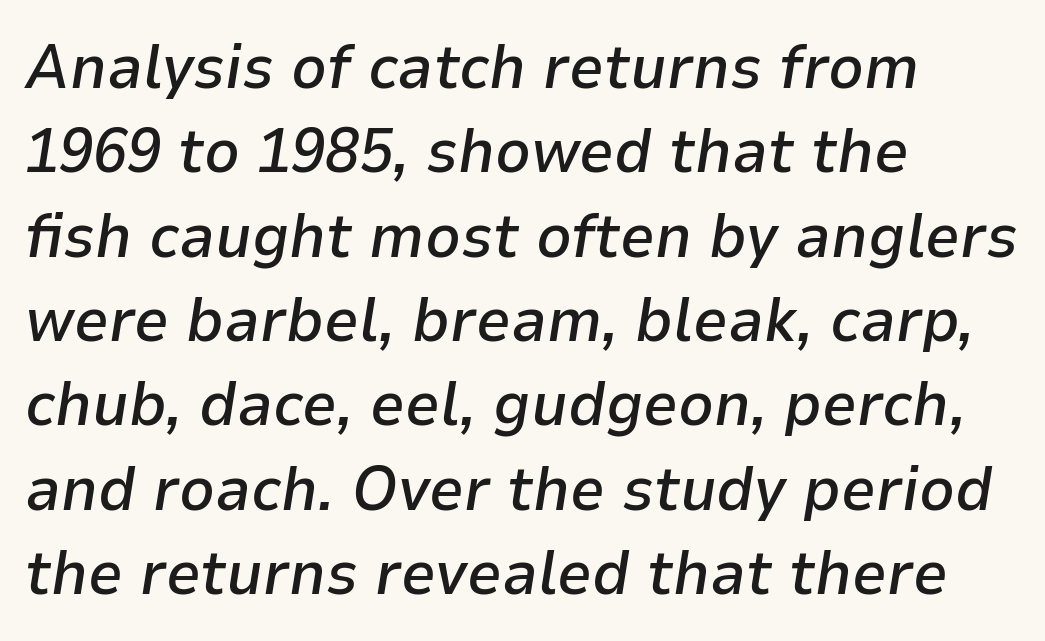
The image shows 62 px semibold type, italic (leaning right); set left-aligned, normal line spacing (1.36x), normal letter spacing, not underlined; low stroke contrast and a medium x-height.
